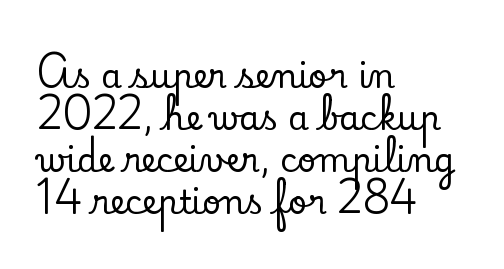
The image shows 33 px serif type, upright; set left-aligned, normal line spacing (1.27x), normal letter spacing, not underlined; low stroke contrast and a small x-height.
